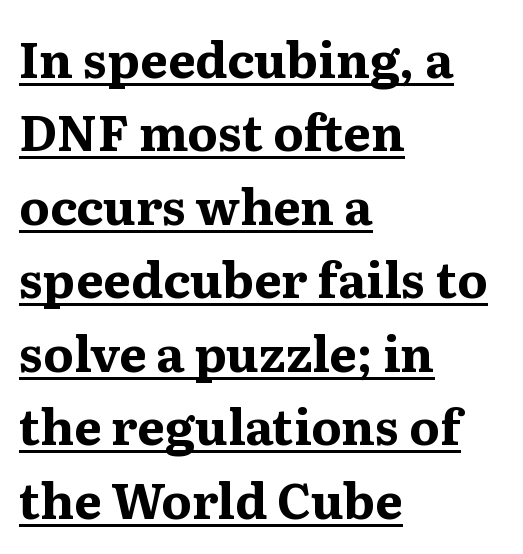
Q: Is the text bold? A: Yes.
Q: Is the text italic (slanted)? A: No, it is upright.
Q: Is the typeface a serif or a sans-serif typeface? A: Serif.
Q: Is the text underlined? A: Yes.
Q: How is the paragraph aligned? A: Left-aligned.
Q: Is the spacing between letters normal or unusually wide? A: Normal.
Q: Is the spacing between lines tight, normal or loose? A: Normal.
Q: Width (condensed, normal, or wide)? A: Normal.
Q: Stroke contrast? A: Medium.
Q: x-height? A: Medium.
Q: Monospaced? A: No.
